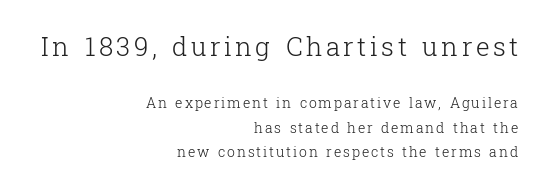
{"italic": "no", "bold": "no", "underline": "no", "align": "right", "line_spacing_ratio": 1.75, "larger_block": "first", "size_ratio": 1.86, "glyph_px": 26}
